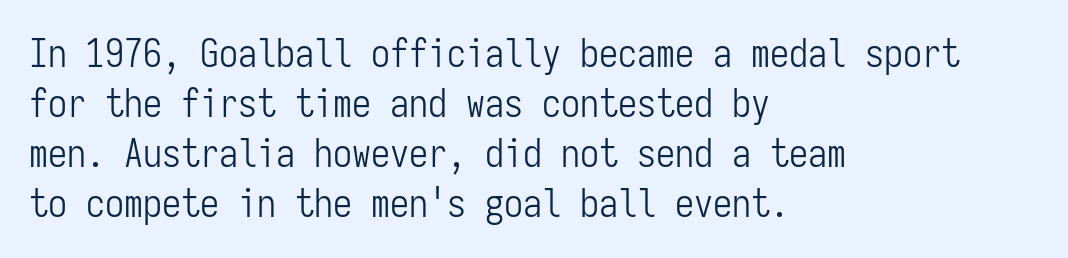
The image shows 38 px light, condensed sans-serif type, upright, monospaced; set left-aligned, normal line spacing (1.32x), normal letter spacing, not underlined; low stroke contrast and a medium x-height.
